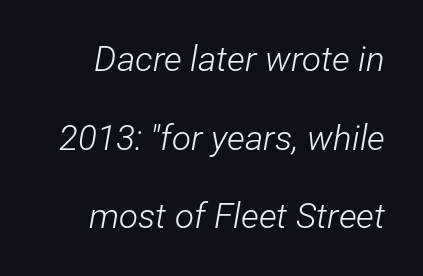
{"italic": "yes", "lean": "right", "slant_degrees": 12, "bold": "no", "weight": "light", "width": "condensed", "stroke_contrast": "low", "x_height": "medium", "monospaced": "no", "underline": "no", "line_spacing": "loose", "line_spacing_ratio": 2.25, "letter_spacing": "normal", "letter_spacing_em": 0.0, "glyph_px": 35}
